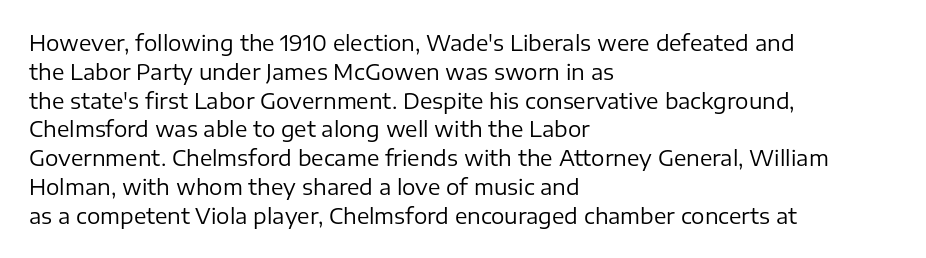
The image shows 21 px text type, upright; set left-aligned, normal line spacing (1.37x), normal letter spacing, not underlined.
